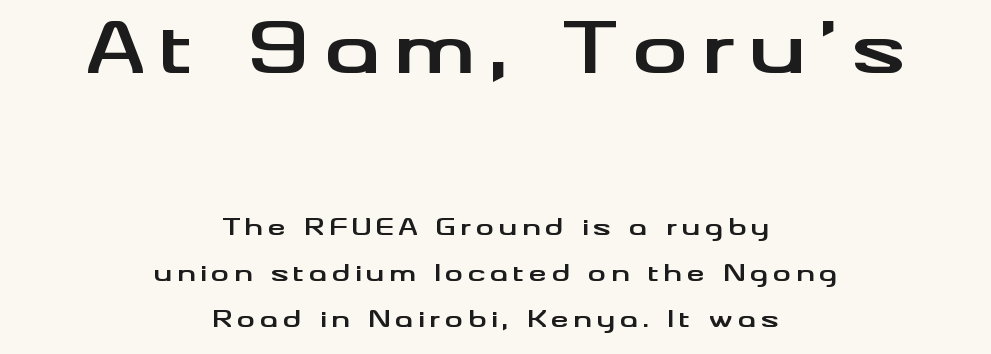
Q: Is the text bold? A: Yes.
Q: Is the text italic (slanted)? A: No, it is upright.
Q: Is the typeface a serif or a sans-serif typeface? A: Sans-serif.
Q: Is the text underlined? A: No.
Q: How is the paragraph aligned? A: Centered.
Q: Is the spacing between lines tight, normal or loose? A: Loose.
Q: Which block of text is set in a larger size, the first (top) or the second (bottom)? A: The first (top) one.
Q: Width (condensed, normal, or wide)? A: Wide.
Q: Stroke contrast? A: Medium.
Q: x-height? A: Small.
Q: Monospaced? A: No.
